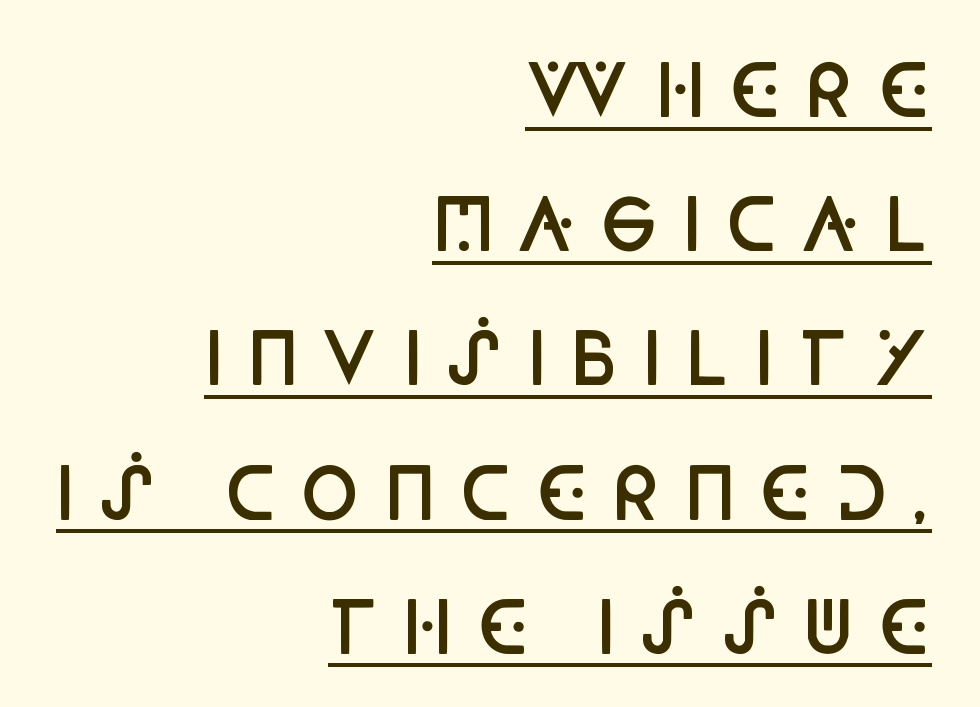
{"serif": "no", "italic": "no", "bold": "semi", "weight": "semibold", "width": "condensed", "stroke_contrast": "low", "x_height": "large", "monospaced": "no", "underline": "yes", "align": "right", "line_spacing_ratio": 1.89, "letter_spacing": "wide", "letter_spacing_em": 0.32, "glyph_px": 71}
